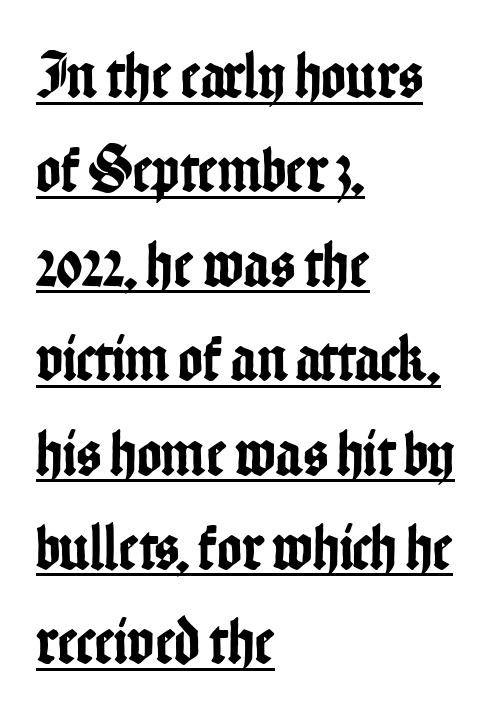
The image shows 66 px condensed sans-serif type, upright; set left-aligned, normal line spacing (1.43x), normal letter spacing, underlined; low stroke contrast and a medium x-height.
